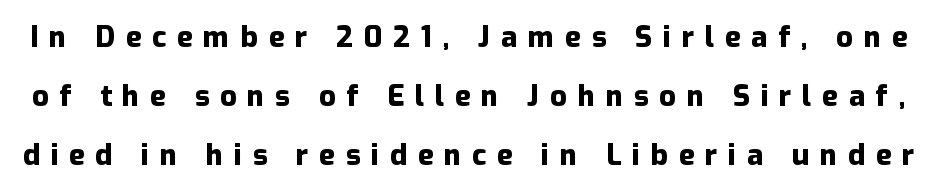
Q: Is the text bold? A: Yes.
Q: Is the text italic (slanted)? A: No, it is upright.
Q: Is the typeface a serif or a sans-serif typeface? A: Sans-serif.
Q: Is the text underlined? A: No.
Q: Is the spacing between letters normal or unusually wide? A: Unusually wide.
Q: Is the spacing between lines tight, normal or loose? A: Loose.
Q: Width (condensed, normal, or wide)? A: Normal.
Q: Stroke contrast? A: Low.
Q: x-height? A: Medium.
Q: Monospaced? A: No.
